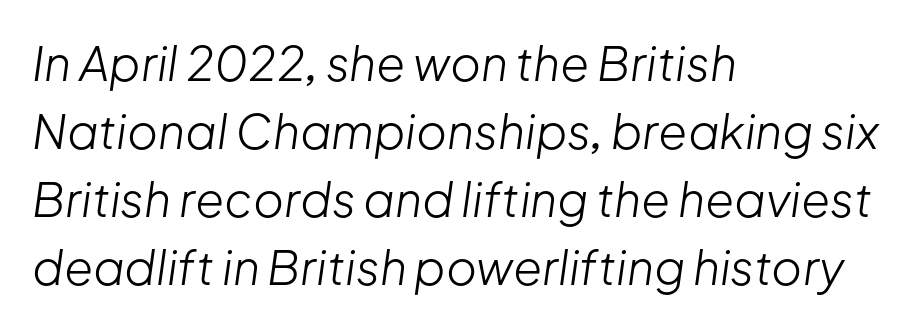
Note the varied advance widths — an 'i' is clearly narrower than an 'm'. How would I describe the line gaps? Plain and ordinary. The letterforms sit at book weight or below. The gaps between neighbouring characters are ordinary and unremarkable. Words float on clear page, feet unadorned. If you drew a line through each stem, it would be angled.
